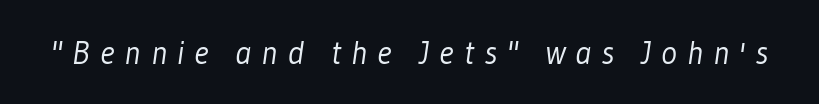
{"serif": "no", "bold": "no", "weight": "light", "width": "condensed", "stroke_contrast": "low", "x_height": "medium", "monospaced": "no", "underline": "no", "letter_spacing": "wide", "letter_spacing_em": 0.3, "glyph_px": 33}
